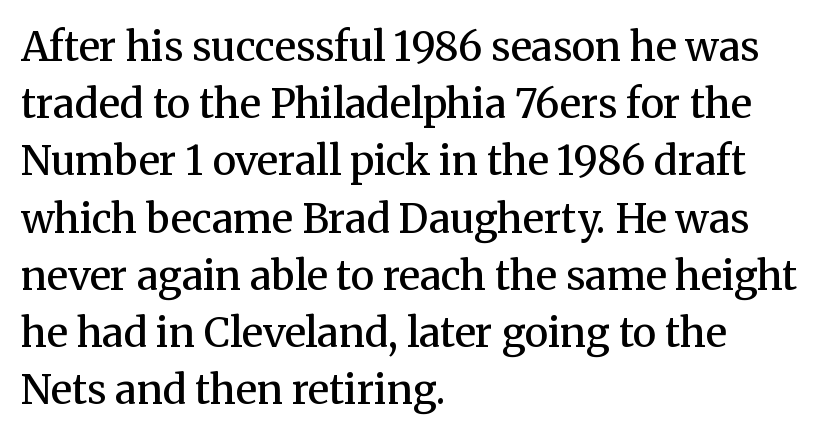
{"serif": "yes", "italic": "no", "bold": "semi", "weight": "semibold", "width": "normal", "stroke_contrast": "medium", "x_height": "medium", "monospaced": "no", "underline": "no", "align": "left", "line_spacing": "normal", "line_spacing_ratio": 1.43, "letter_spacing": "normal", "letter_spacing_em": 0.0, "glyph_px": 40}
